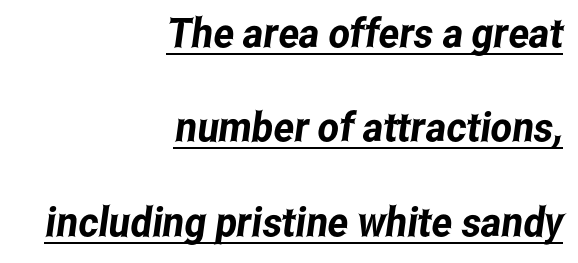
The lines are quadded right. Quick note: underline on. You could not count columns in this text — the font is proportionally spaced. Stroke terminals: plain, sans-serif. The passage shown stacks its lines with a broad gap.
